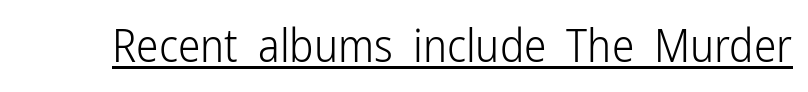
Each stroke keeps to a modest, everyday thickness or less. This sample uses a sans-serif face. Nope, not italic — everything's standing straight. Every word sits above its own underline.
